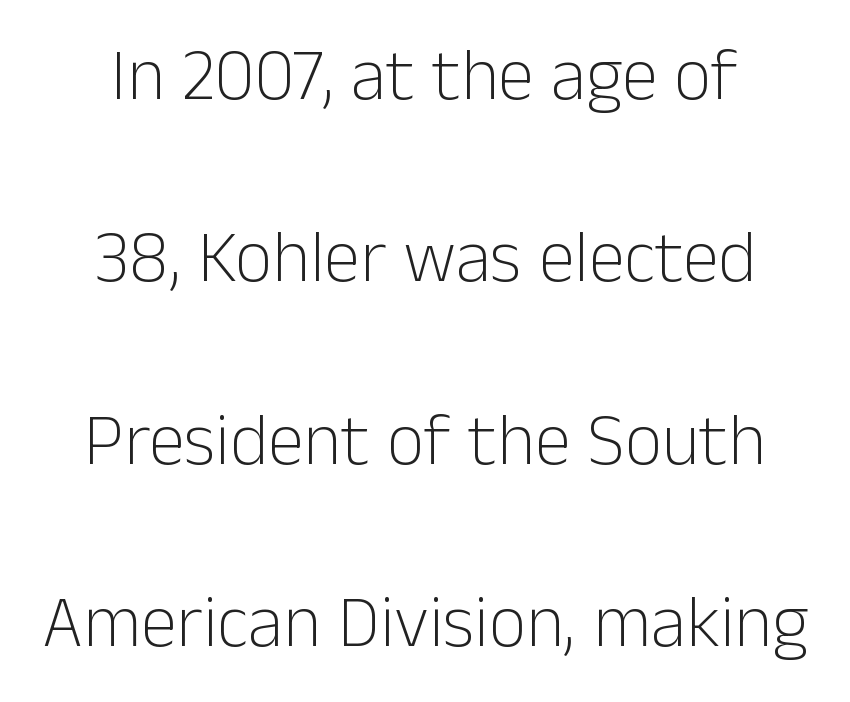
The image shows 73 px light sans-serif type, upright; set centered, loose line spacing (2.5x), normal letter spacing, not underlined; low stroke contrast and a medium x-height.
